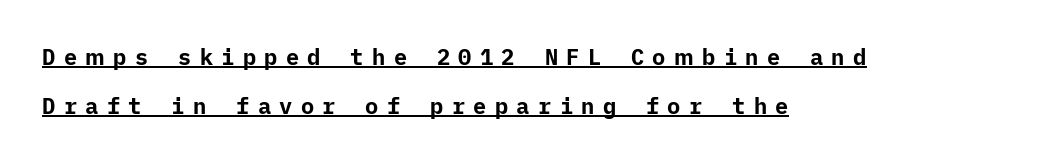
The image shows 22 px bold type, upright; set left-aligned, loose line spacing (2.25x), unusually wide letter spacing (+0.38 em), underlined.
